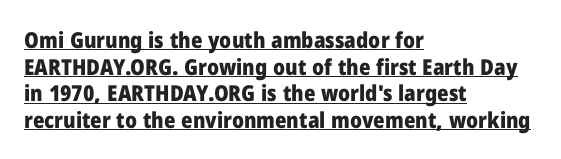
Set as a true bold cut, around the 700 mark. The tracking reads as untouched default to a designer's eye. Is the block centered? No — it sits flush against the left margin. What decoration does the sample have? An underline. These lines were composed using upright roman letters.
